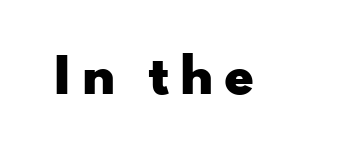
{"serif": "no", "italic": "no", "bold": "yes", "weight": "heavy", "width": "wide", "stroke_contrast": "low", "x_height": "small", "monospaced": "no", "underline": "no", "glyph_px": 48}
